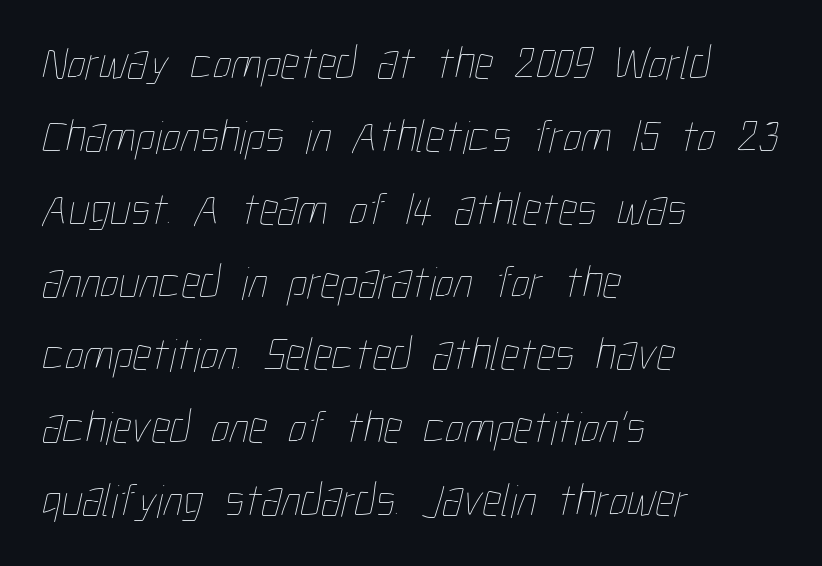
Q: Is the text bold? A: No.
Q: Is the text underlined? A: No.
Q: How is the paragraph aligned? A: Left-aligned.
Q: Is the spacing between letters normal or unusually wide? A: Normal.
Q: Is the spacing between lines tight, normal or loose? A: Normal.
Q: Width (condensed, normal, or wide)? A: Condensed.
Q: Stroke contrast? A: Low.
Q: x-height? A: Medium.
Q: Monospaced? A: No.
